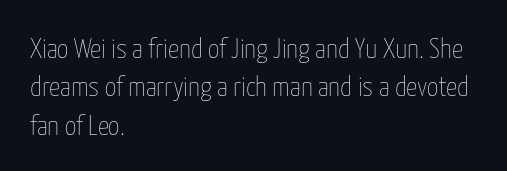
The image shows 28 px thin, condensed type, upright; set left-aligned, normal line spacing (1.37x), normal letter spacing, not underlined; low stroke contrast and a medium x-height.
